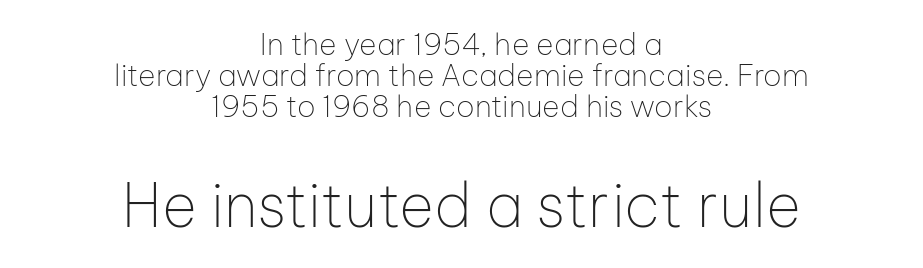
Q: Is the text bold? A: No.
Q: Is the text italic (slanted)? A: No, it is upright.
Q: Is the typeface a serif or a sans-serif typeface? A: Sans-serif.
Q: Is the text underlined? A: No.
Q: How is the paragraph aligned? A: Centered.
Q: Is the spacing between letters normal or unusually wide? A: Normal.
Q: Is the spacing between lines tight, normal or loose? A: Tight.
Q: Which block of text is set in a larger size, the first (top) or the second (bottom)? A: The second (bottom) one.
Q: Width (condensed, normal, or wide)? A: Normal.
Q: Stroke contrast? A: Low.
Q: x-height? A: Medium.
Q: Monospaced? A: No.
